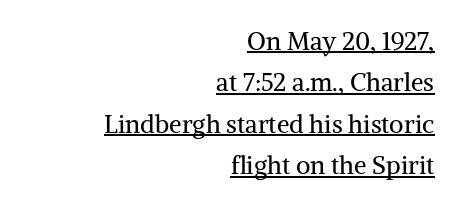
Q: Is the text bold? A: No.
Q: Is the text italic (slanted)? A: No, it is upright.
Q: Is the text underlined? A: Yes.
Q: How is the paragraph aligned? A: Right-aligned.
Q: Is the spacing between letters normal or unusually wide? A: Normal.
Q: Is the spacing between lines tight, normal or loose? A: Normal.
